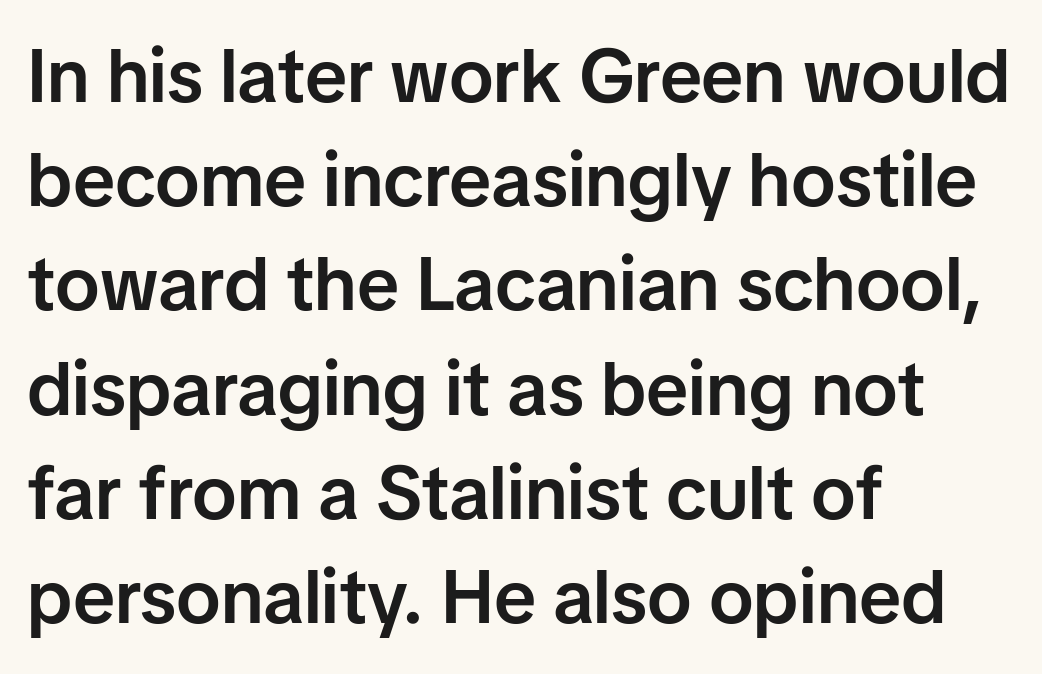
{"serif": "no", "italic": "no", "bold": "semi", "weight": "semibold", "width": "normal", "stroke_contrast": "low", "x_height": "medium", "monospaced": "no", "underline": "no", "align": "left", "line_spacing": "normal", "line_spacing_ratio": 1.39, "letter_spacing": "normal", "letter_spacing_em": 0.0, "glyph_px": 75}
